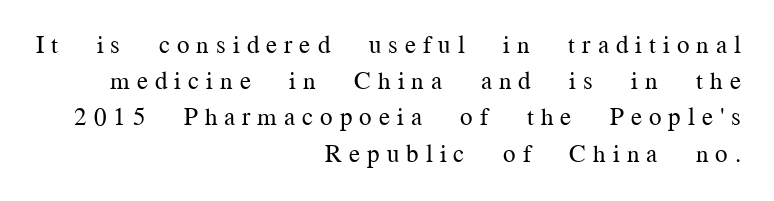
Q: Is the text bold? A: No.
Q: Is the text italic (slanted)? A: No, it is upright.
Q: Is the text underlined? A: No.
Q: How is the paragraph aligned? A: Right-aligned.
Q: Is the spacing between letters normal or unusually wide? A: Unusually wide.
Q: Is the spacing between lines tight, normal or loose? A: Normal.
